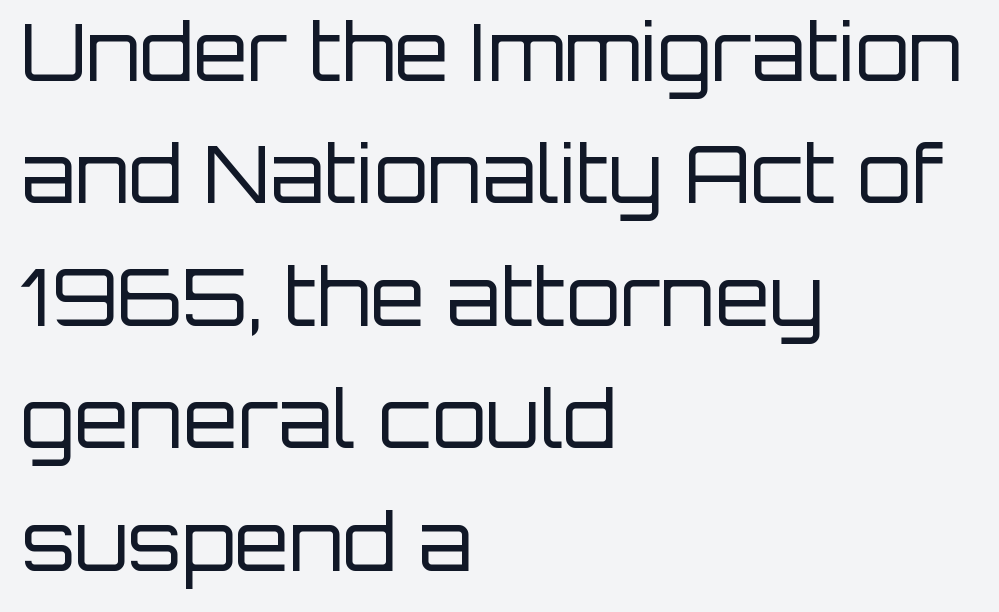
{"serif": "no", "italic": "no", "bold": "no", "weight": "regular", "width": "normal", "stroke_contrast": "low", "x_height": "large", "monospaced": "no", "underline": "no", "align": "left", "line_spacing": "normal", "line_spacing_ratio": 1.55, "letter_spacing": "normal", "letter_spacing_em": 0.0, "glyph_px": 79}
